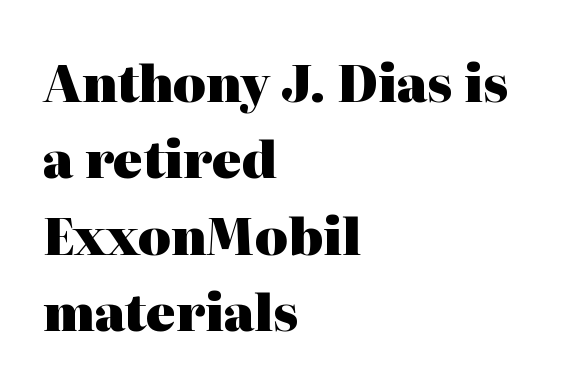
The rows are spaced the way most documents space them. Font category for this specimen: serif. Students, note that the glyphs here touch the page at normal intervals. Notice how thick the strokes are: this is what a full bold looks like. This rendering uses left alignment, leaving the right contour irregular. Underlining? Definitely not there.
